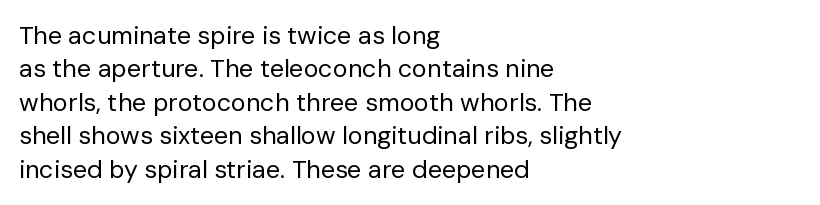
Q: Is the text bold? A: No.
Q: Is the text italic (slanted)? A: No, it is upright.
Q: Is the text underlined? A: No.
Q: How is the paragraph aligned? A: Left-aligned.
Q: Is the spacing between letters normal or unusually wide? A: Normal.
Q: Is the spacing between lines tight, normal or loose? A: Normal.
